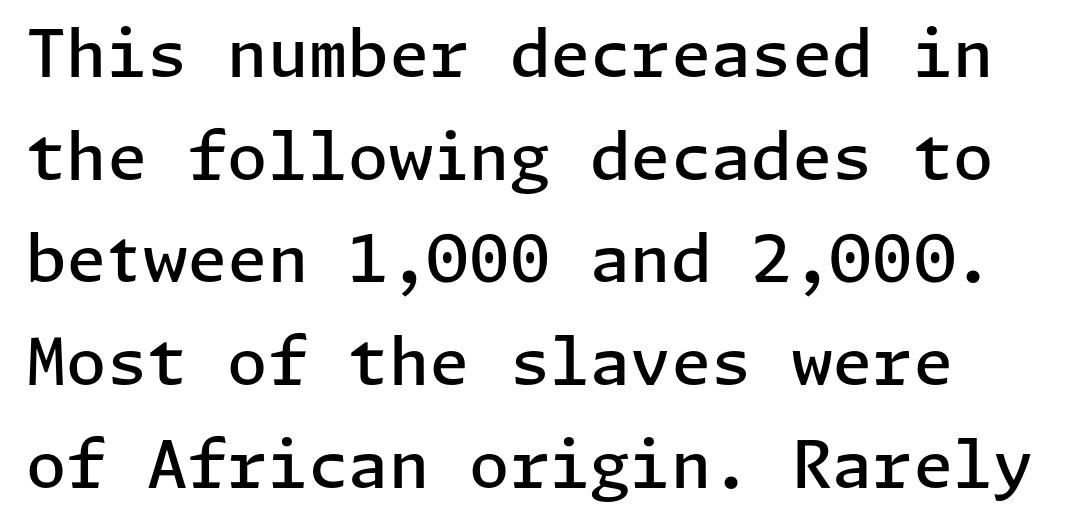
{"serif": "no", "italic": "no", "bold": "semi", "weight": "semibold", "width": "normal", "stroke_contrast": "low", "x_height": "medium", "underline": "no", "line_spacing": "normal", "line_spacing_ratio": 1.58, "letter_spacing": "normal", "letter_spacing_em": 0.0, "glyph_px": 65}
